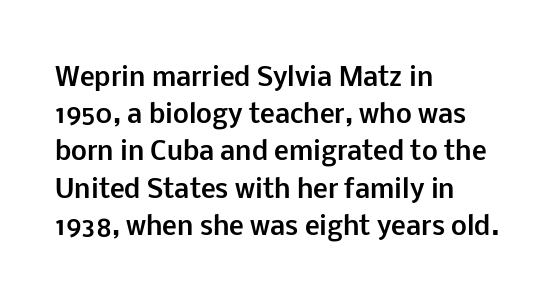
Italic: no, the glyphs are upright roman. Weight: bold. A typesetter would call this zero additional tracking. Does the copy run flush right? No — it runs flush left. In terms of leading, this rendering sits right in the middle. Quick note: underline off.
